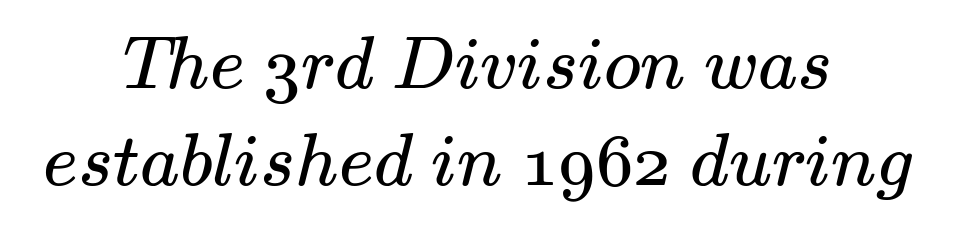
{"serif": "yes", "bold": "no", "weight": "regular", "width": "wide", "stroke_contrast": "medium", "x_height": "small", "monospaced": "no", "underline": "no", "align": "center", "line_spacing": "normal", "line_spacing_ratio": 1.29, "letter_spacing": "normal", "letter_spacing_em": 0.0, "glyph_px": 75}
